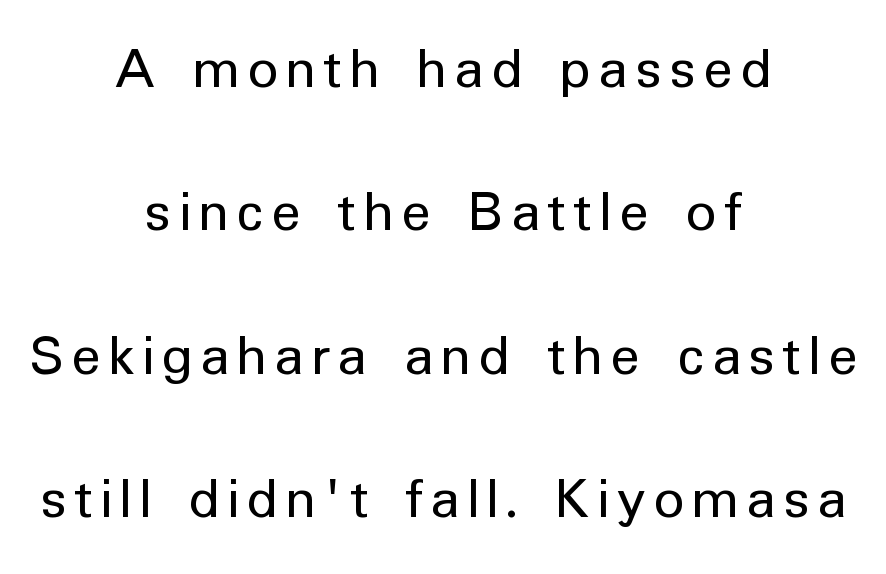
{"serif": "no", "italic": "no", "bold": "no", "weight": "regular", "width": "normal", "stroke_contrast": "low", "x_height": "medium", "monospaced": "no", "underline": "no", "align": "center", "line_spacing": "loose", "line_spacing_ratio": 2.35, "glyph_px": 61}
